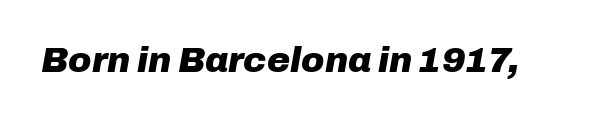
The image shows 35 px heavy type, italic (leaning right); set normal letter spacing, not underlined; low stroke contrast and a medium x-height.
